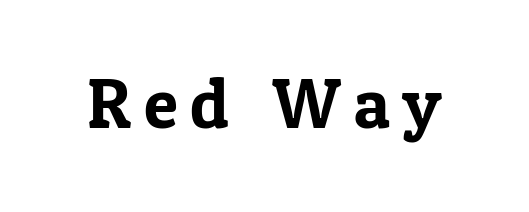
{"serif": "yes", "italic": "no", "width": "normal", "stroke_contrast": "low", "x_height": "medium", "monospaced": "no", "underline": "no", "glyph_px": 70}
